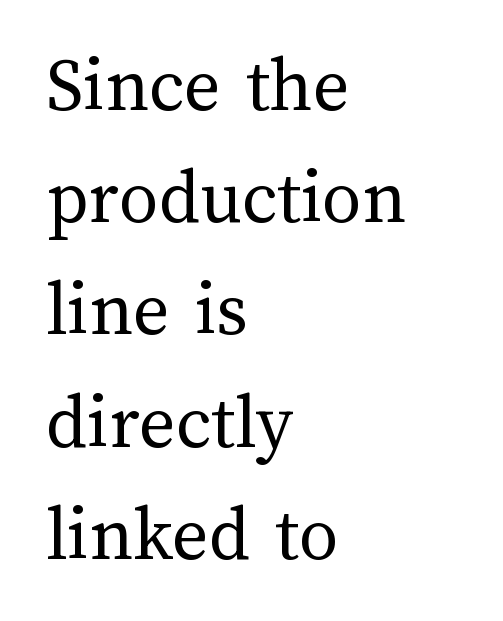
{"italic": "no", "bold": "no", "weight": "regular", "width": "normal", "stroke_contrast": "medium", "x_height": "medium", "monospaced": "no", "underline": "no", "align": "left", "line_spacing": "normal", "line_spacing_ratio": 1.42, "letter_spacing": "normal", "letter_spacing_em": 0.0, "glyph_px": 79}
